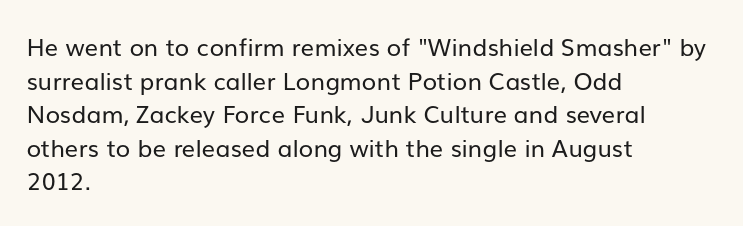
The image shows 24 px text type, upright; set left-aligned, normal line spacing (1.4x), normal letter spacing, not underlined.
